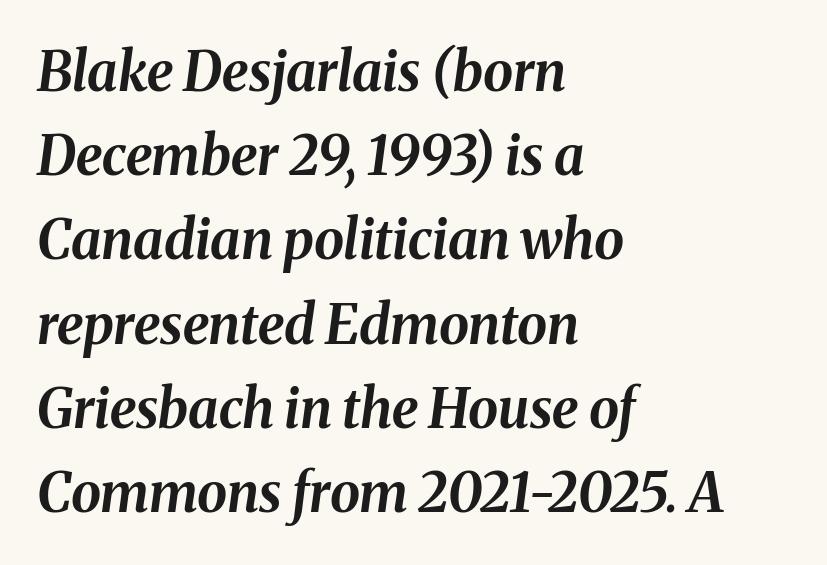
The space beneath each line is pristine and unruled. One-word summary of the alignment: left. What stands out about the letter spacing? Nothing — it is the standard amount. Baseline-to-baseline distance is the conventional proportion of letter height. It's the slanting kind of type.
